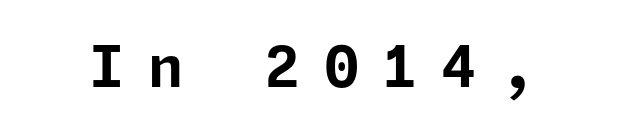
Underline: absent. Bold? Absolutely — the strokes are thick and heavy. What stands out about the letter spacing? Its width — letters are far apart. The type family on display is of the sans-serif kind.
